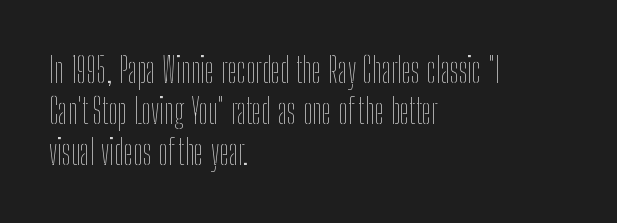
Q: Is the text bold? A: No.
Q: Is the text italic (slanted)? A: No, it is upright.
Q: Is the text underlined? A: No.
Q: How is the paragraph aligned? A: Left-aligned.
Q: Is the spacing between letters normal or unusually wide? A: Normal.
Q: Width (condensed, normal, or wide)? A: Condensed.
Q: Stroke contrast? A: Low.
Q: x-height? A: Medium.
Q: Monospaced? A: No.
